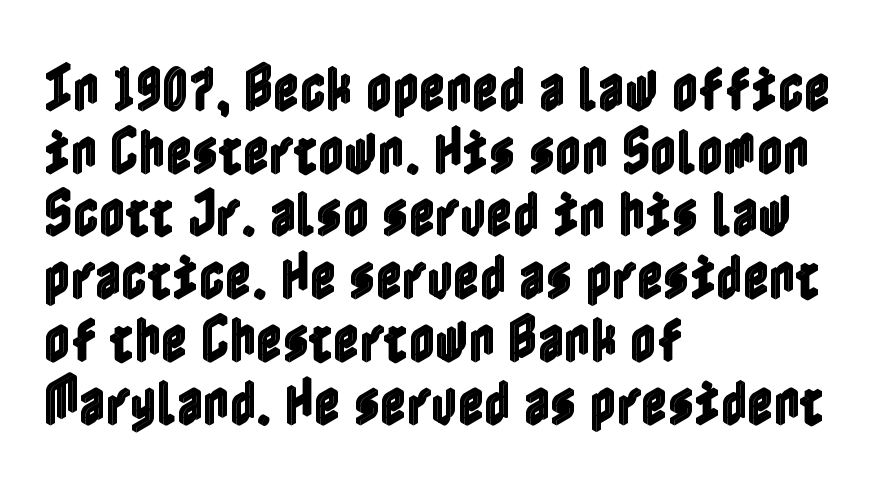
Q: Is the text italic (slanted)? A: No, it is upright.
Q: Is the text underlined? A: No.
Q: How is the paragraph aligned? A: Left-aligned.
Q: Is the spacing between letters normal or unusually wide? A: Normal.
Q: Width (condensed, normal, or wide)? A: Condensed.
Q: x-height? A: Medium.
